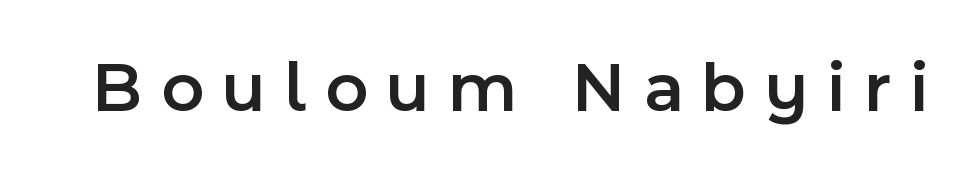
The image shows 72 px semibold sans-serif type, upright; set unusually wide letter spacing (+0.25 em), not underlined; a medium x-height.
